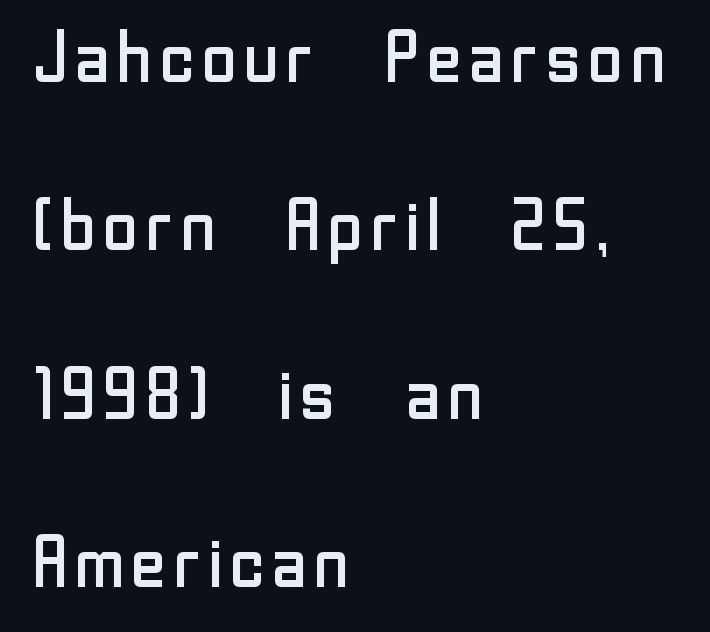
The image shows 72 px regular-weight sans-serif type, upright; set left-aligned, loose line spacing (2.34x), normal letter spacing, not underlined; low stroke contrast and a medium x-height.
